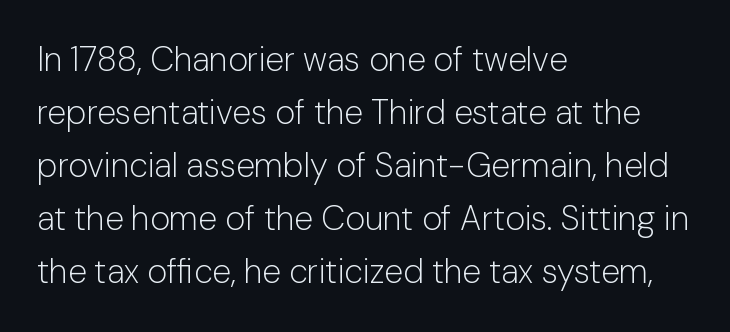
{"serif": "no", "italic": "no", "bold": "no", "weight": "light", "width": "normal", "stroke_contrast": "low", "x_height": "medium", "monospaced": "no", "underline": "no", "align": "left", "line_spacing": "normal", "line_spacing_ratio": 1.56, "letter_spacing": "normal", "letter_spacing_em": 0.0, "glyph_px": 34}
